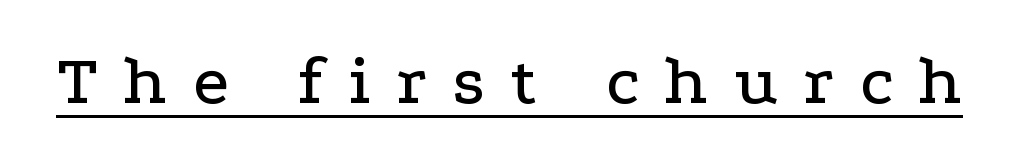
The image shows 71 px wide serif type, upright; set unusually wide letter spacing (+0.36 em), underlined; low stroke contrast and a medium x-height.
